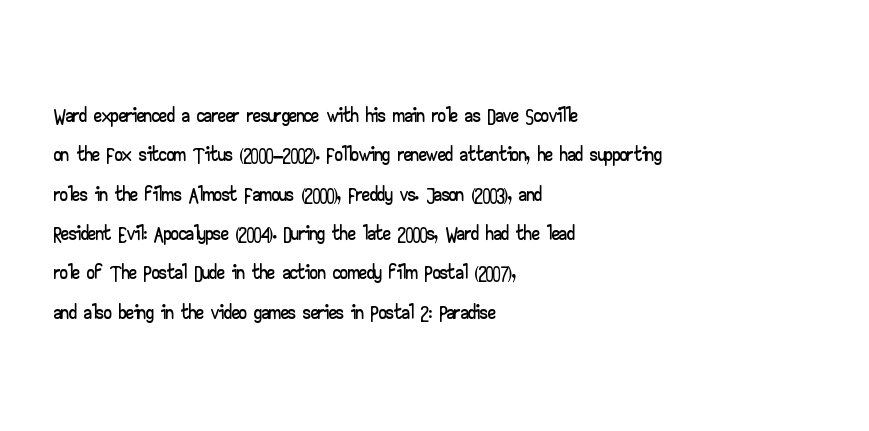
Q: Is the text italic (slanted)? A: No, it is upright.
Q: Is the typeface a serif or a sans-serif typeface? A: Sans-serif.
Q: Is the text underlined? A: No.
Q: How is the paragraph aligned? A: Left-aligned.
Q: Is the spacing between letters normal or unusually wide? A: Normal.
Q: Is the spacing between lines tight, normal or loose? A: Normal.
Q: Width (condensed, normal, or wide)? A: Wide.
Q: Stroke contrast? A: Low.
Q: x-height? A: Small.
Q: Monospaced? A: No.
